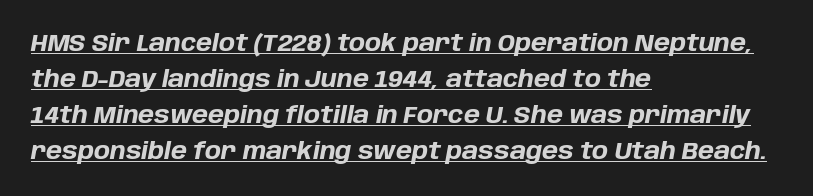
Q: Is the text bold? A: Yes.
Q: Is the text italic (slanted)? A: Yes, it leans right by about 10 degrees.
Q: Is the text underlined? A: Yes.
Q: How is the paragraph aligned? A: Left-aligned.
Q: Is the spacing between letters normal or unusually wide? A: Normal.
Q: Is the spacing between lines tight, normal or loose? A: Normal.
